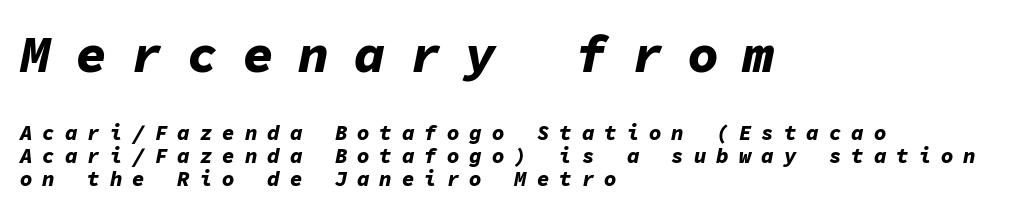
{"italic": "yes", "lean": "right", "slant_degrees": 11, "bold": "yes", "weight": "bold", "width": "normal", "stroke_contrast": "low", "x_height": "medium", "monospaced": "yes", "underline": "no", "align": "left", "line_spacing": "tight", "line_spacing_ratio": 1.1, "letter_spacing": "wide", "letter_spacing_em": 0.47, "larger_block": "first", "size_ratio": 2.48, "glyph_px": 52}
